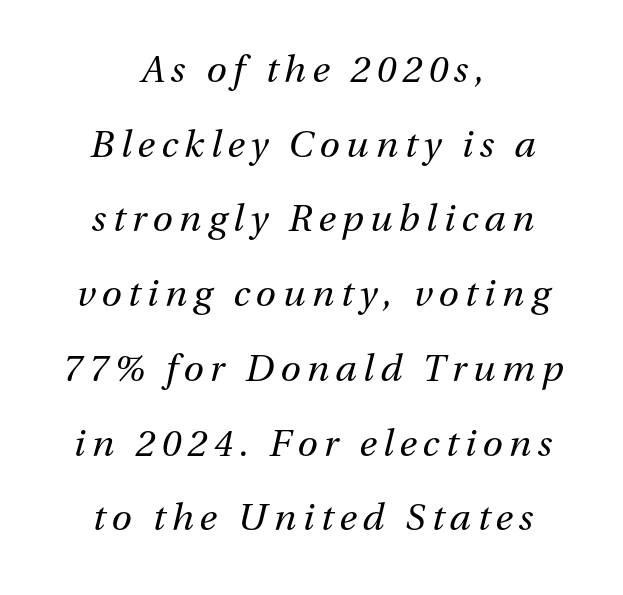
The rendering positions every line midway between the sides. Is the stroke heavy? The answer is a plain regular-or-lighter. Quick note: interline space is abundant. The face used here is proportionally spaced, like ordinary book or web type. Rule under the text: the space is simply empty.
